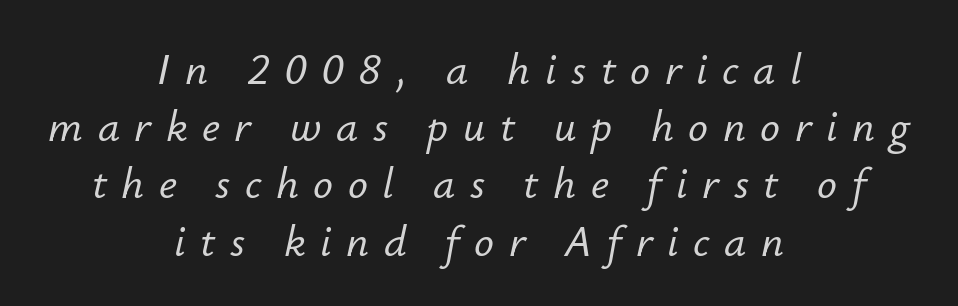
The image shows 44 px text type, italic (leaning right); set centered, normal line spacing (1.3x), unusually wide letter spacing (+0.33 em), not underlined; low stroke contrast and a small x-height.
